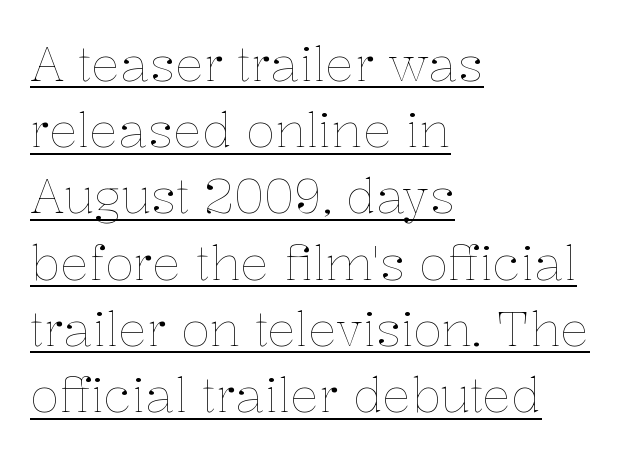
Reading down the block, your eye returns to a fixed left position each line. Is there any slant? The stems are plumb. Think of a printed novel: that variable character pitch is what you see here. Leading: standard. Like a heading marked for emphasis, these lines bear an underscore.
